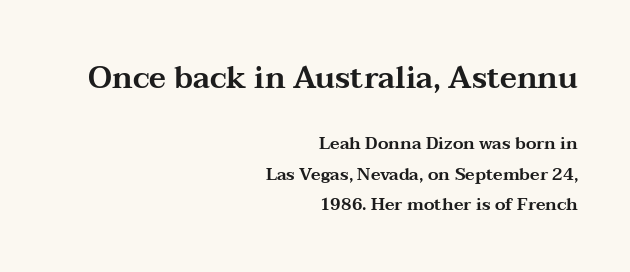
Q: Is the text italic (slanted)? A: No, it is upright.
Q: Is the typeface a serif or a sans-serif typeface? A: Serif.
Q: Is the text underlined? A: No.
Q: How is the paragraph aligned? A: Right-aligned.
Q: Is the spacing between letters normal or unusually wide? A: Normal.
Q: Which block of text is set in a larger size, the first (top) or the second (bottom)? A: The first (top) one.
Q: Width (condensed, normal, or wide)? A: Wide.
Q: Stroke contrast? A: Medium.
Q: x-height? A: Medium.
Q: Monospaced? A: No.
